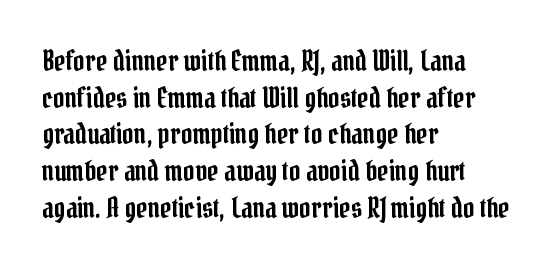
{"serif": "yes", "italic": "no", "width": "condensed", "stroke_contrast": "low", "x_height": "medium", "monospaced": "no", "underline": "no", "align": "left", "line_spacing": "normal", "line_spacing_ratio": 1.31, "letter_spacing": "normal", "letter_spacing_em": 0.0, "glyph_px": 28}
